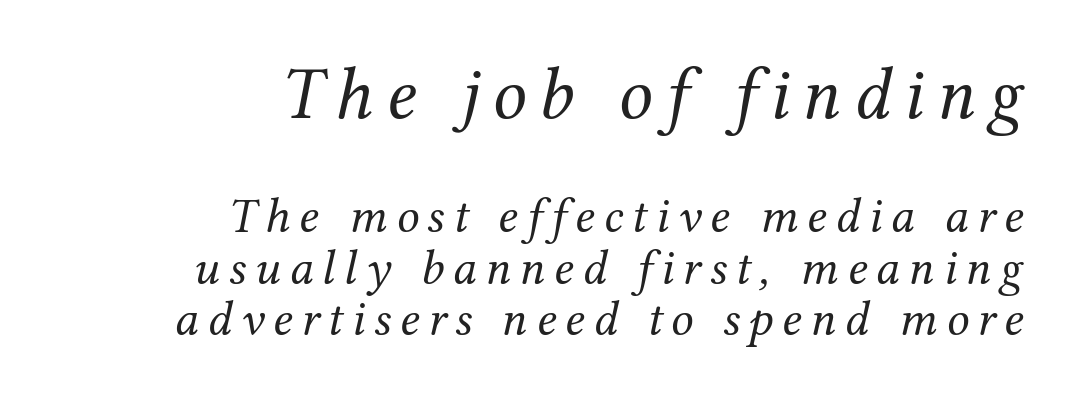
The image shows 75 px regular-weight serif type, italic (leaning right); set right-aligned, tight line spacing (1.03x), not underlined; the first (top) block is 1.5x larger; medium stroke contrast and a medium x-height.
